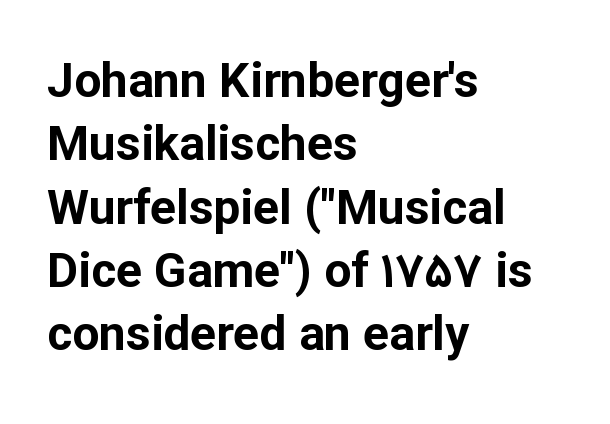
{"serif": "no", "italic": "no", "bold": "yes", "weight": "bold", "width": "normal", "stroke_contrast": "low", "x_height": "medium", "monospaced": "no", "underline": "no", "align": "left", "line_spacing": "normal", "line_spacing_ratio": 1.32, "letter_spacing": "normal", "letter_spacing_em": 0.0, "glyph_px": 48}
